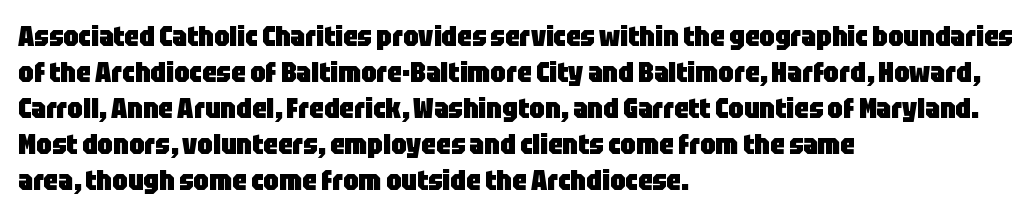
{"serif": "no", "italic": "no", "bold": "yes", "weight": "heavy", "width": "condensed", "stroke_contrast": "low", "x_height": "large", "monospaced": "no", "underline": "no", "align": "left", "line_spacing": "normal", "line_spacing_ratio": 1.29, "letter_spacing": "normal", "letter_spacing_em": 0.0, "glyph_px": 28}
